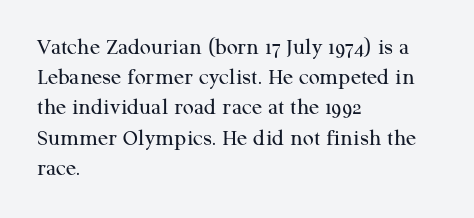
The weight would be labelled regular, book, light, or lighter still. Every stem runs plumb, perpendicular to the baseline. Descender tails drop into unmarked territory. One glance says typical: line gaps are just what's usual.
